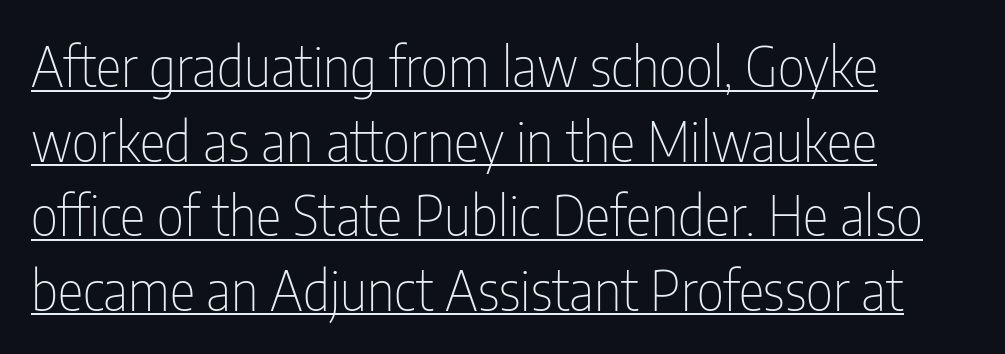
You can tell from the bare stems that sans-serif type was used. Letters have the restrained weight of plain body copy at most. Look at the tracking — it's just the regular setting, nothing added. It's the straight-up-and-down kind of type. Reading down the column, the eye jumps a familiar distance to each next line.
